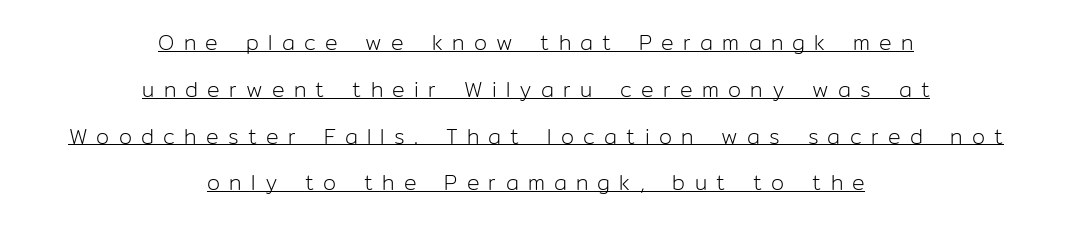
These lines were composed using upright roman letters. Decoration check: the copy is underlined. The tracking reads as deliberately expanded to a designer's eye. The compositor balanced each line on the midline. Compared with a typical body face, this is equally light or lighter still. Baseline-to-baseline distance is far greater than the letter height.
